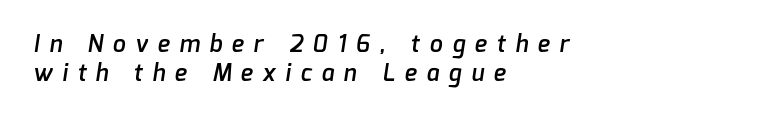
The image shows 23 px text type; set left-aligned, normal line spacing (1.25x), unusually wide letter spacing (+0.43 em), not underlined.
